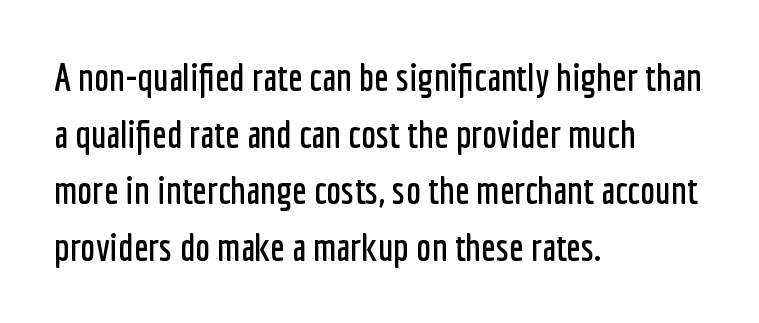
A typesetter would label this face a sans. The face used here is rendered with its standard letterfit. Line spacing here is normal. The rendering uses natural spacing where letterforms have individual widths. The specimen omits any rule beneath the text block's lines. Posture: straight, roman, zero tilt.
